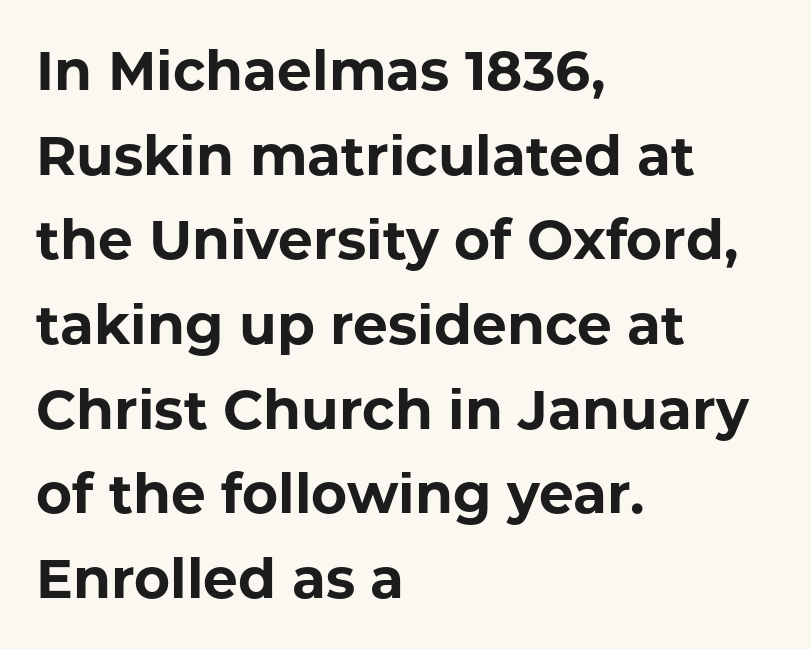
Q: Is the text bold? A: Yes.
Q: Is the text italic (slanted)? A: No, it is upright.
Q: Is the typeface a serif or a sans-serif typeface? A: Sans-serif.
Q: Is the text underlined? A: No.
Q: How is the paragraph aligned? A: Left-aligned.
Q: Is the spacing between letters normal or unusually wide? A: Normal.
Q: Is the spacing between lines tight, normal or loose? A: Normal.
Q: Width (condensed, normal, or wide)? A: Normal.
Q: Stroke contrast? A: Low.
Q: x-height? A: Medium.
Q: Monospaced? A: No.
